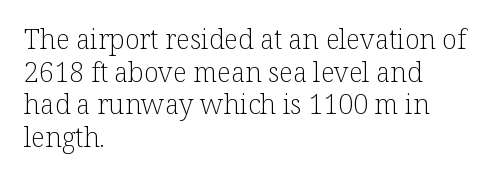
The image shows 27 px text type, upright; set left-aligned, line spacing 1.21x, normal letter spacing, not underlined.
